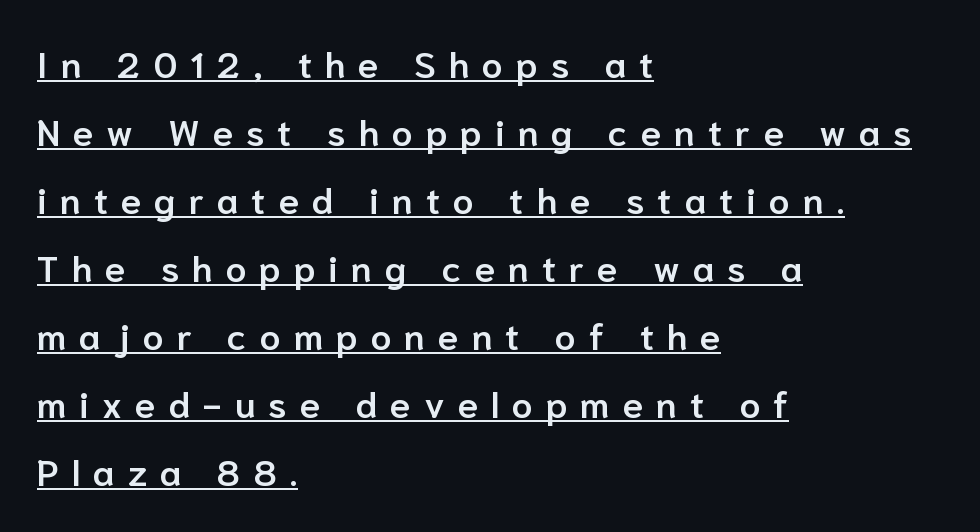
The tracking reads as deliberately expanded to a designer's eye. Alignment: flush left. Character widths vary here, with narrow letters taking less room than wide ones. The designer went with a sans here, leaving each stem footless. What weight is shown? A semibold, between regular and bold.
